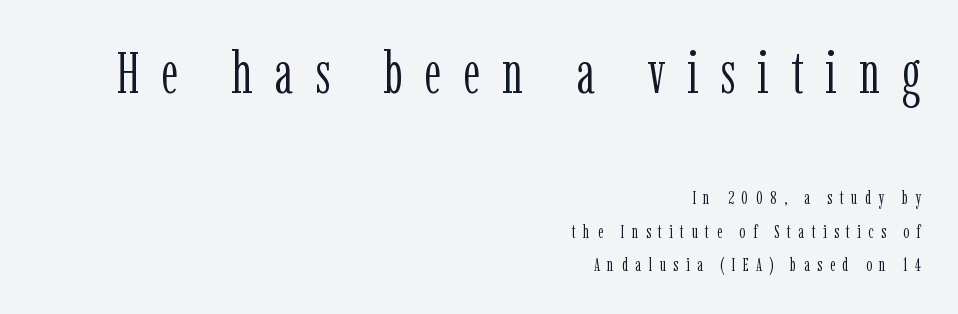
{"serif": "yes", "italic": "no", "bold": "no", "weight": "light", "width": "condensed", "stroke_contrast": "low", "x_height": "medium", "monospaced": "no", "underline": "no", "align": "right", "line_spacing_ratio": 1.76, "letter_spacing": "wide", "letter_spacing_em": 0.38, "larger_block": "first", "size_ratio": 3.05, "glyph_px": 58}
